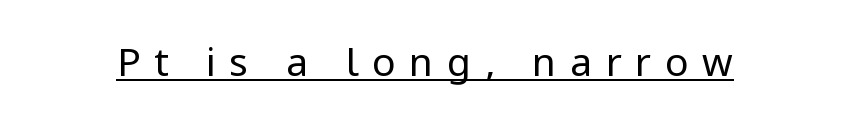
{"serif": "no", "italic": "no", "bold": "no", "weight": "regular", "width": "condensed", "stroke_contrast": "low", "x_height": "large", "monospaced": "no", "underline": "yes", "letter_spacing": "wide", "letter_spacing_em": 0.35, "glyph_px": 39}
